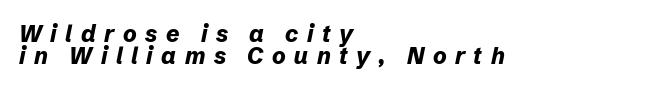
The image shows 23 px bold type, italic (leaning right); set left-aligned, tight line spacing (0.96x), unusually wide letter spacing (+0.37 em), not underlined.
